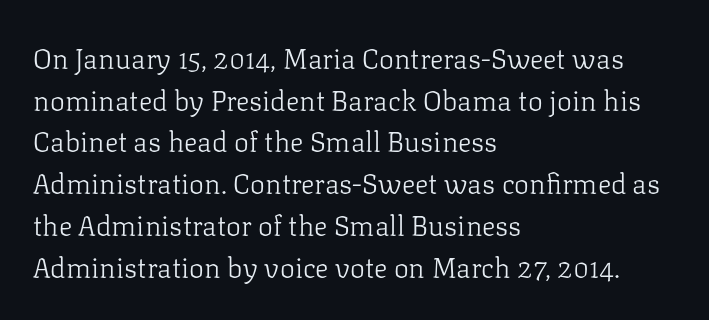
{"serif": "yes", "italic": "no", "bold": "no", "weight": "light", "width": "normal", "stroke_contrast": "low", "x_height": "medium", "monospaced": "no", "underline": "no", "align": "left", "line_spacing": "normal", "line_spacing_ratio": 1.49, "letter_spacing": "normal", "letter_spacing_em": 0.0, "glyph_px": 28}
